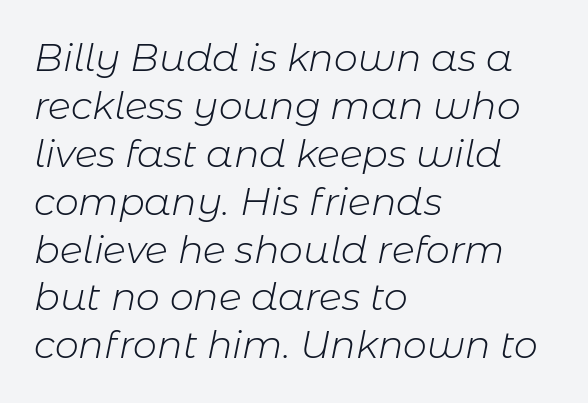
The image shows 38 px light type, italic (leaning right); set left-aligned, normal line spacing (1.26x), normal letter spacing, not underlined; low stroke contrast and a medium x-height.
